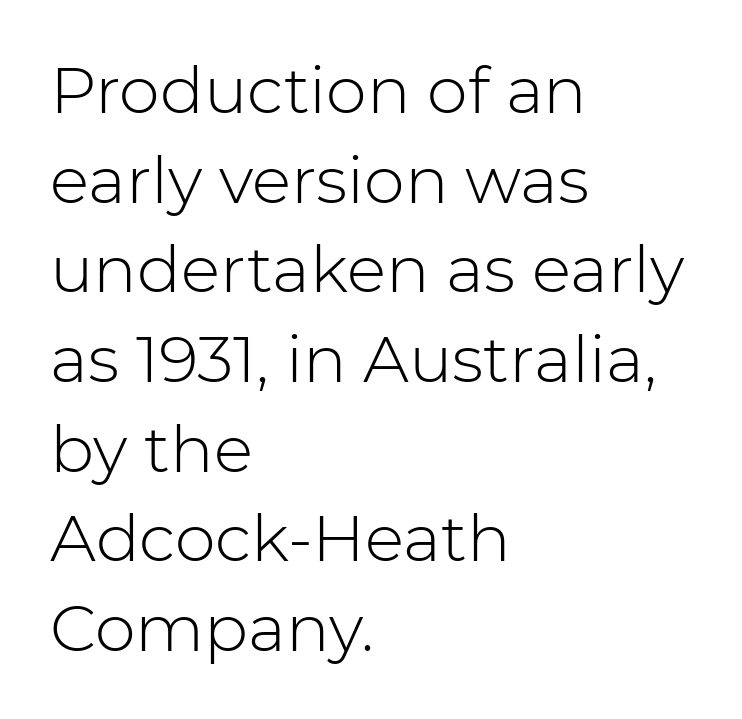
{"serif": "no", "italic": "no", "bold": "no", "weight": "light", "width": "normal", "stroke_contrast": "low", "x_height": "medium", "monospaced": "no", "underline": "no", "align": "left", "line_spacing": "normal", "line_spacing_ratio": 1.38, "letter_spacing": "normal", "letter_spacing_em": 0.0, "glyph_px": 65}
